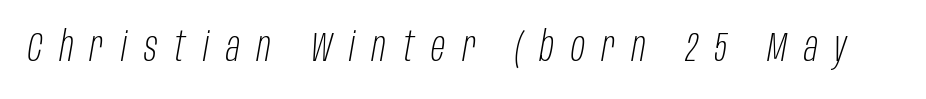
Looks like regular typesetting: each glyph gets only the width it needs. The text carries the slant typical of an italic or oblique font. Weight: regular or lighter. Descenders hang freely into open space.
